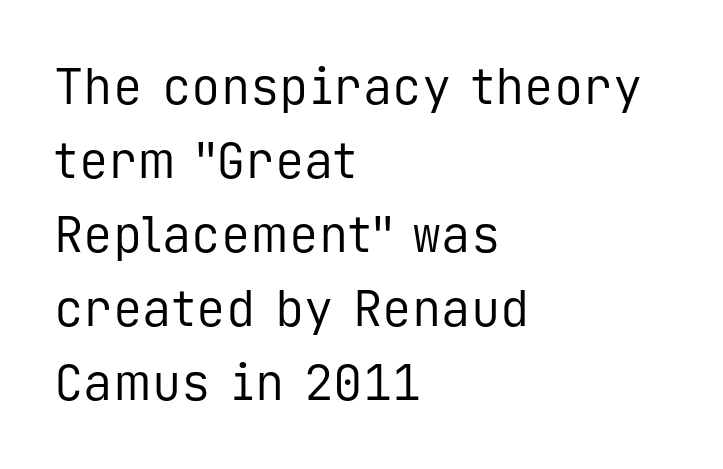
{"serif": "no", "italic": "no", "bold": "no", "weight": "regular", "width": "normal", "stroke_contrast": "low", "x_height": "medium", "monospaced": "yes", "underline": "no", "align": "left", "line_spacing": "normal", "line_spacing_ratio": 1.51, "letter_spacing": "normal", "letter_spacing_em": 0.0, "glyph_px": 49}
